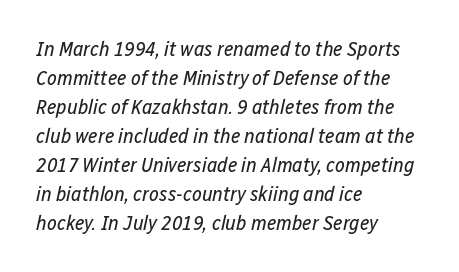
The space between consecutive lines is moderate. The space directly below the letters is spotless. The lettering tilts uniformly, giving the passage an italic look. Spacing between characters is what you'd get straight out of the box.
